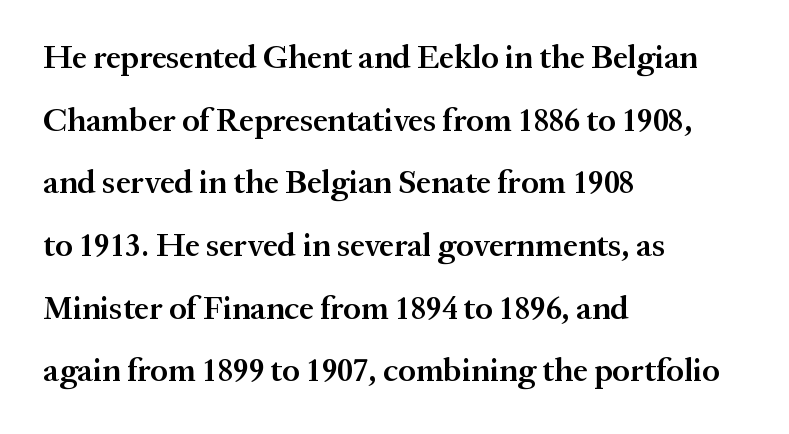
Proportional: the letters do not fall into vertical columns. These lines stand farther apart than default settings would place them. This is roman type, the default non-slanted kind. No word sits above an underline. Firm but not heavy-handed strokes: this text is semibold. A classic flush-left, rag-right setting is used for this passage.
